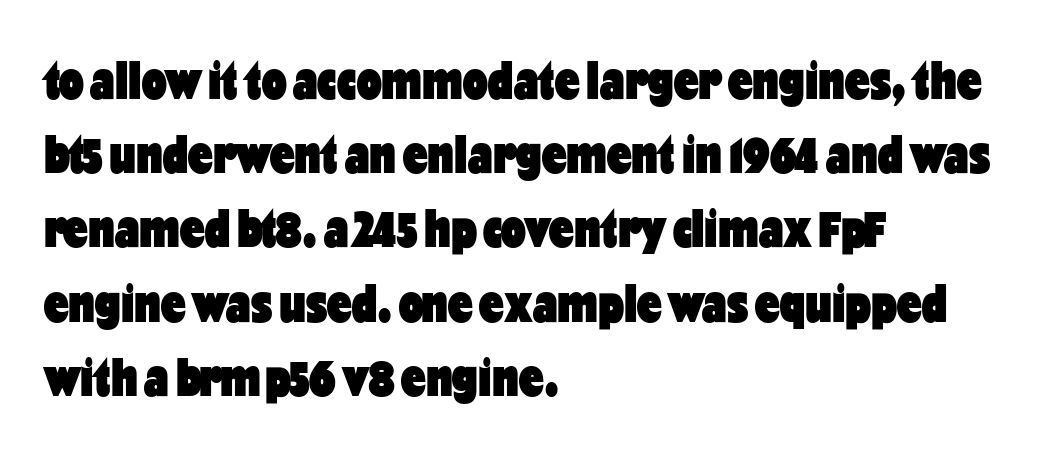
{"serif": "no", "italic": "no", "bold": "yes", "weight": "heavy", "width": "condensed", "stroke_contrast": "low", "x_height": "medium", "monospaced": "no", "underline": "no", "align": "left", "line_spacing": "normal", "line_spacing_ratio": 1.35, "letter_spacing": "normal", "letter_spacing_em": 0.0, "glyph_px": 55}
